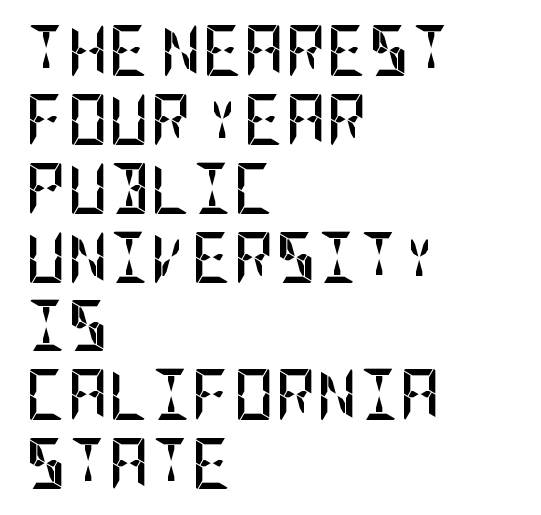
The characters display no serif detailing; their extremities are plain. Does the weight exceed regular? Yes, all the way to bold. Interline gaps are of average width in this sample. Casual observation: everything's shoved over to the left. Students, note that the glyphs here touch the page at normal intervals.
